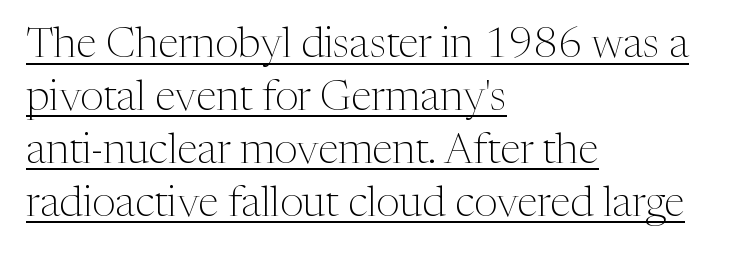
Think of a printed novel: that variable character pitch is what you see here. If you measured baseline to baseline, you'd find a middling distance. The sample's only ornament is a line tracing under the words. The compositor pushed each line to the left boundary.
